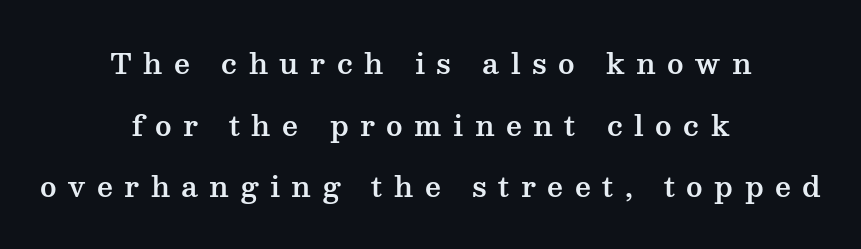
{"serif": "yes", "italic": "no", "width": "wide", "stroke_contrast": "medium", "x_height": "medium", "monospaced": "no", "underline": "no", "align": "center", "line_spacing": "loose", "line_spacing_ratio": 2.2, "letter_spacing": "wide", "letter_spacing_em": 0.41, "glyph_px": 28}
